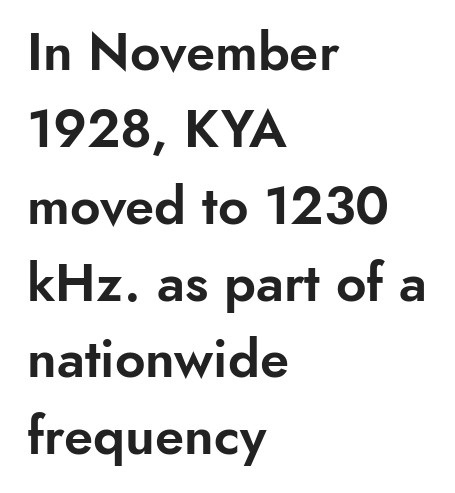
The image shows 53 px sans-serif type, upright; set left-aligned, normal line spacing (1.45x), normal letter spacing, not underlined; low stroke contrast and a small x-height.
